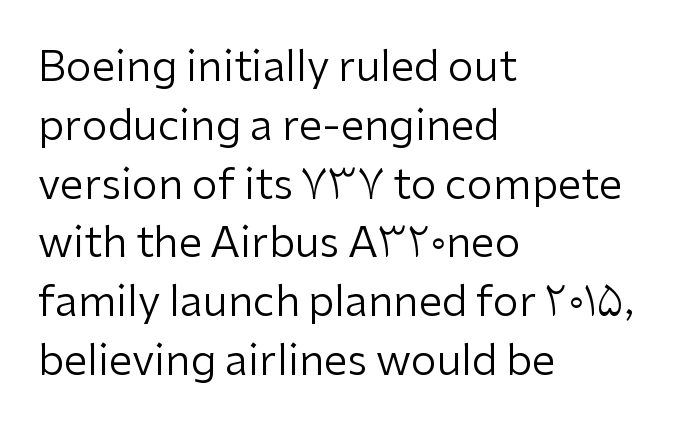
Nobody touched the tracking dial on this one. What kind of face is this? One without serifs — a sans. Do the letters lean? They stand straight. Whoever set this chose a conventional vertical rhythm. The setting favours the left margin, as ordinary paragraphs usually do.
